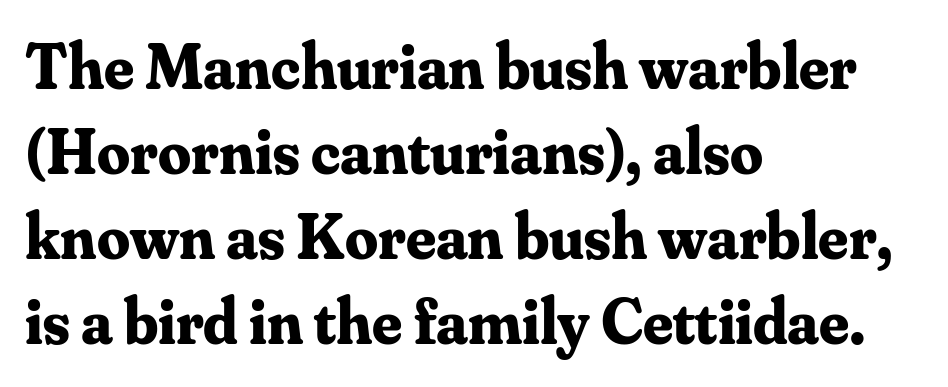
The image shows 65 px bold serif type, upright; set left-aligned, normal line spacing (1.31x), normal letter spacing, not underlined; medium stroke contrast and a small x-height.
